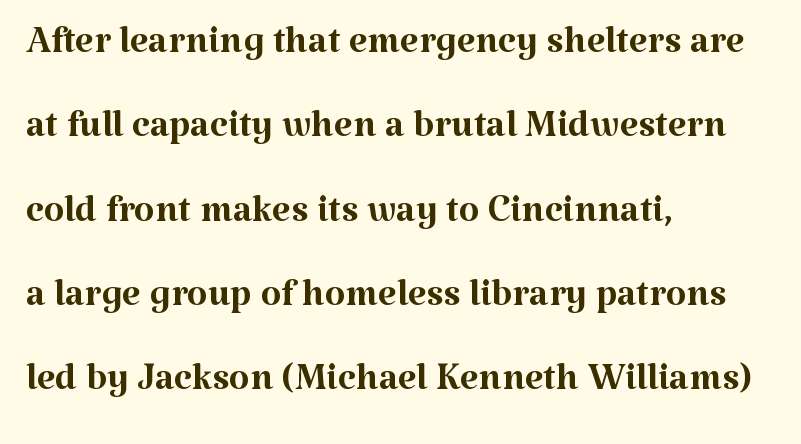
Q: Is the text bold? A: No.
Q: Is the text italic (slanted)? A: No, it is upright.
Q: Is the typeface a serif or a sans-serif typeface? A: Serif.
Q: Is the text underlined? A: No.
Q: How is the paragraph aligned? A: Left-aligned.
Q: Is the spacing between letters normal or unusually wide? A: Normal.
Q: Is the spacing between lines tight, normal or loose? A: Normal.
Q: Width (condensed, normal, or wide)? A: Normal.
Q: Stroke contrast? A: Medium.
Q: x-height? A: Medium.
Q: Monospaced? A: No.
